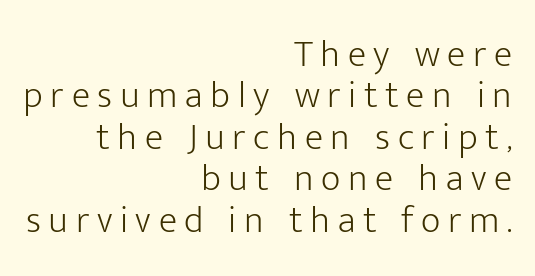
Q: Is the text bold? A: No.
Q: Is the text italic (slanted)? A: No, it is upright.
Q: Is the typeface a serif or a sans-serif typeface? A: Sans-serif.
Q: Is the text underlined? A: No.
Q: How is the paragraph aligned? A: Right-aligned.
Q: Is the spacing between letters normal or unusually wide? A: Unusually wide.
Q: Is the spacing between lines tight, normal or loose? A: Tight.
Q: Width (condensed, normal, or wide)? A: Normal.
Q: Stroke contrast? A: Low.
Q: x-height? A: Medium.
Q: Monospaced? A: No.
